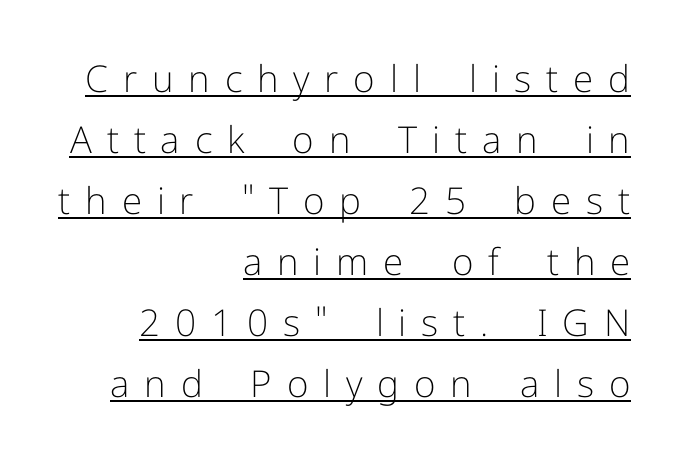
The image shows 37 px light sans-serif type, upright; set right-aligned, normal line spacing (1.65x), unusually wide letter spacing (+0.4 em), underlined; low stroke contrast and a medium x-height.
